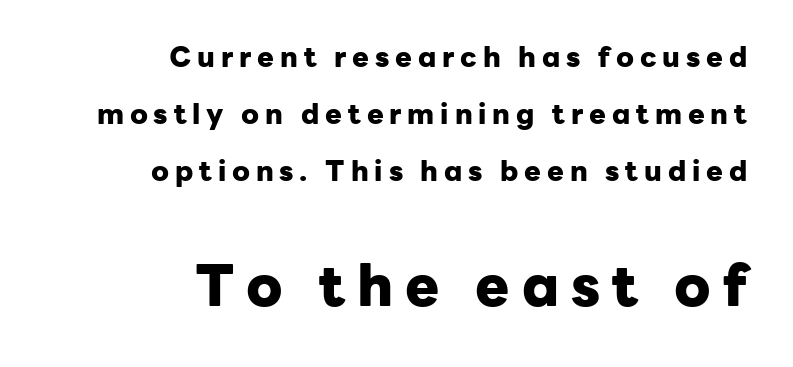
Q: Is the text bold? A: Yes.
Q: Is the text italic (slanted)? A: No, it is upright.
Q: Is the typeface a serif or a sans-serif typeface? A: Sans-serif.
Q: Is the text underlined? A: No.
Q: How is the paragraph aligned? A: Right-aligned.
Q: Is the spacing between letters normal or unusually wide? A: Unusually wide.
Q: Is the spacing between lines tight, normal or loose? A: Loose.
Q: Which block of text is set in a larger size, the first (top) or the second (bottom)? A: The second (bottom) one.
Q: Width (condensed, normal, or wide)? A: Normal.
Q: Stroke contrast? A: Low.
Q: x-height? A: Medium.
Q: Monospaced? A: No.
